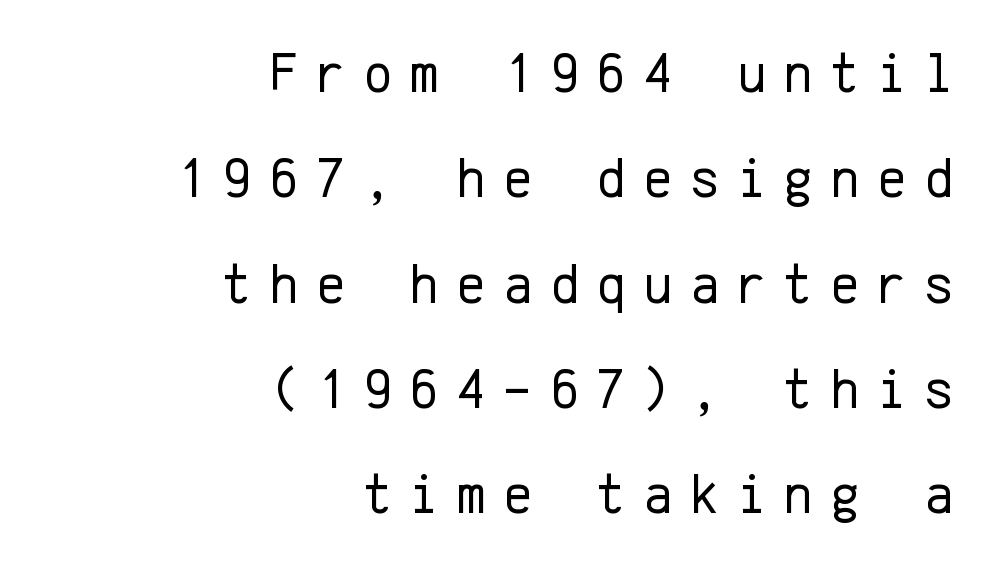
{"serif": "no", "italic": "no", "bold": "no", "weight": "regular", "width": "normal", "stroke_contrast": "low", "x_height": "medium", "monospaced": "yes", "underline": "no", "align": "right", "line_spacing_ratio": 1.88, "letter_spacing": "wide", "letter_spacing_em": 0.31, "glyph_px": 56}
